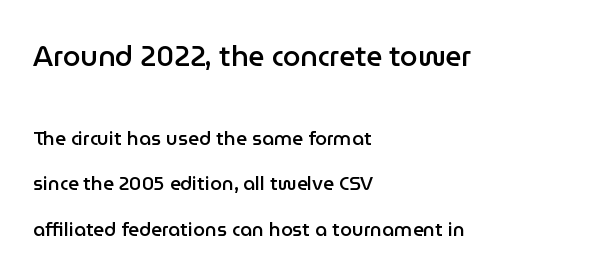
The image shows 28 px semibold sans-serif type, upright; set left-aligned, loose line spacing (2.4x), normal letter spacing, not underlined; the first (top) block is 1.47x larger; low stroke contrast and a medium x-height.
